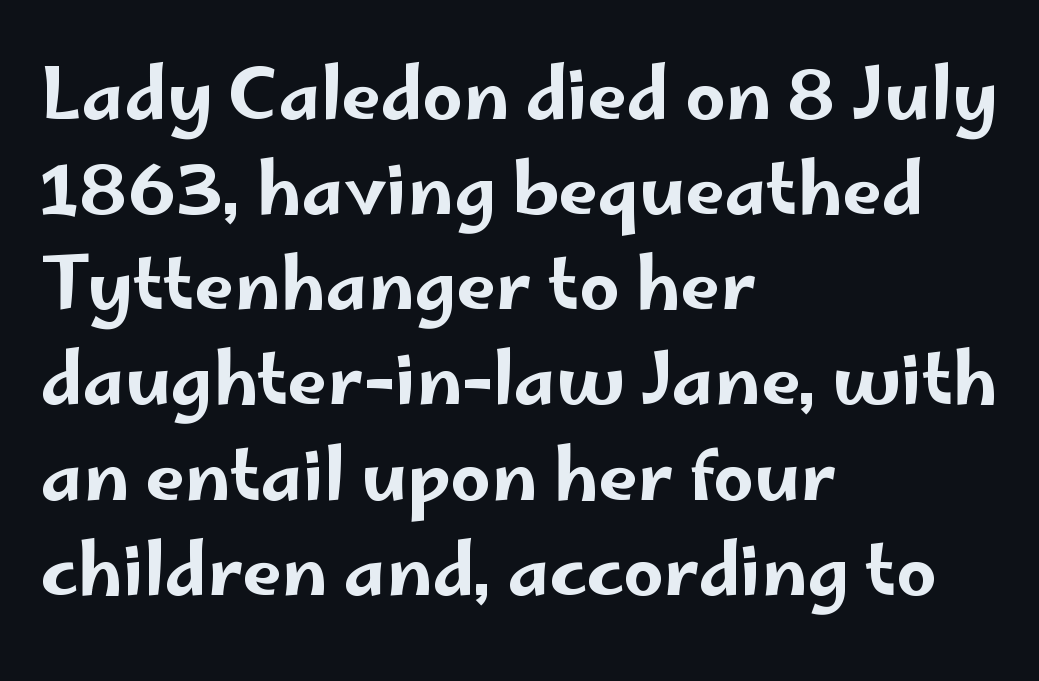
The zone under the glyphs is completely vacant. Here the designer chose a conventional face with non-uniform glyph widths. Reading down the column, the eye jumps a familiar distance to each next line. Here the glyphs are tracked normally, forming tight word shapes. Vertical strokes here are truly vertical.
